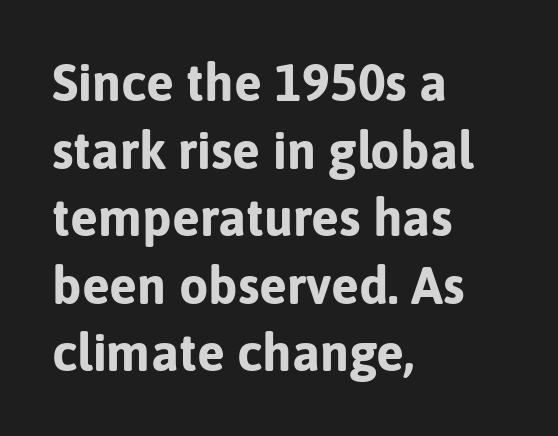
The font's upright variant was chosen for this text. This sample uses plain, unmodified letter spacing. These lines carry a lot of weight — the face is fully bold. A typesetter would label this face a sans.
